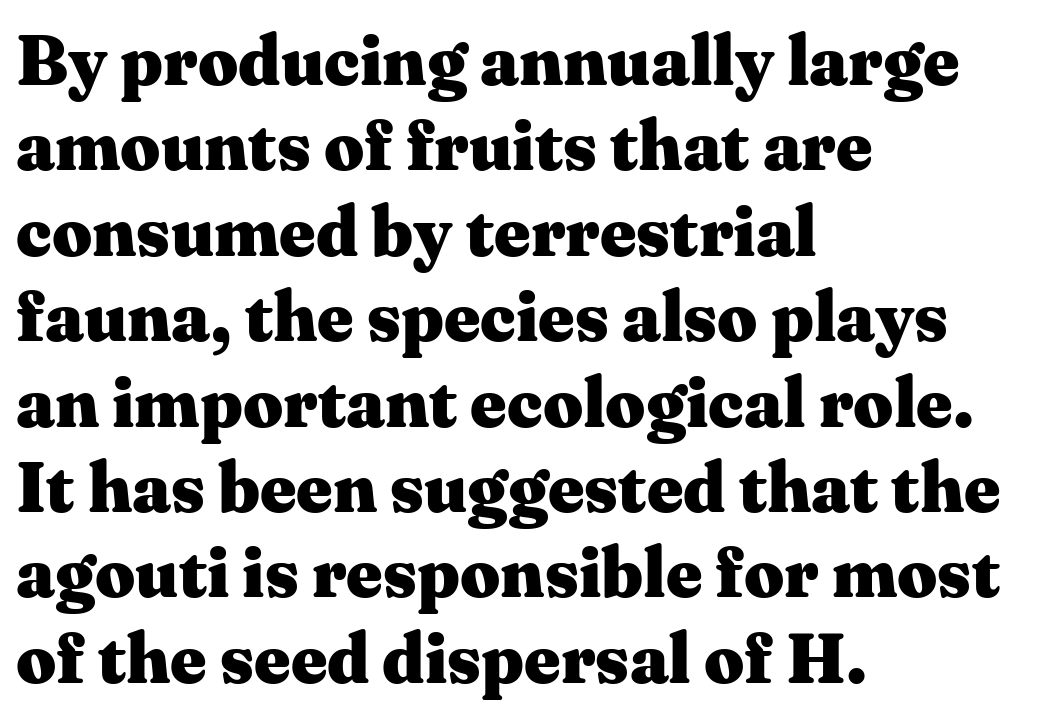
Q: Is the text bold? A: Yes.
Q: Is the text italic (slanted)? A: No, it is upright.
Q: Is the typeface a serif or a sans-serif typeface? A: Serif.
Q: Is the text underlined? A: No.
Q: How is the paragraph aligned? A: Left-aligned.
Q: Is the spacing between letters normal or unusually wide? A: Normal.
Q: Width (condensed, normal, or wide)? A: Wide.
Q: Stroke contrast? A: Medium.
Q: x-height? A: Medium.
Q: Monospaced? A: No.
